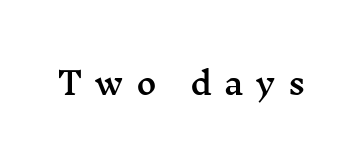
The image shows 31 px wide serif type, upright; set unusually wide letter spacing (+0.4 em), not underlined; medium stroke contrast and a medium x-height.
